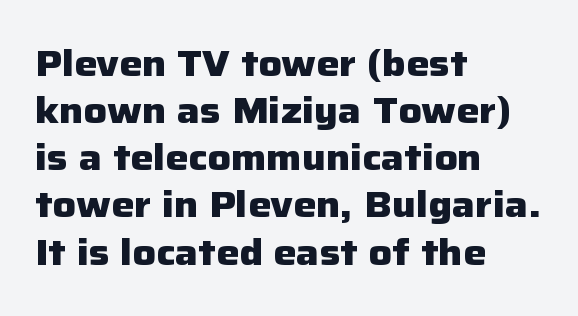
If you drew a line through each stem, it would be perfectly vertical. Chunky letters — that's bold for sure. One glance says typical: line gaps are just what's usual. All the whitespace from short lines collects on the right. Note the varied advance widths — an 'i' is clearly narrower than an 'm'. Default kerning and tracking; the words read as compact shapes.
